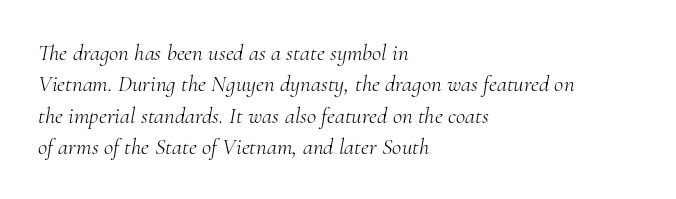
The image shows 23 px text type, italic (leaning right); set left-aligned, normal line spacing (1.36x), normal letter spacing, not underlined.
